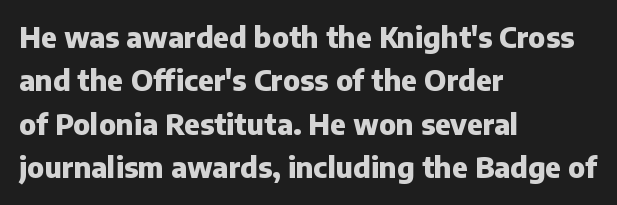
Check the space under the baseline: it is left empty. This sample uses a sans-serif face. Posture: vertical. A typesetter would call this proportional, since set widths differ per character. The ragged edge is on the right, which tells us the setting is flush left.
